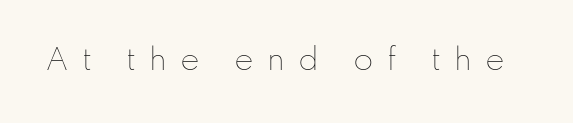
The space beneath each line is pristine and unruled. Here the glyphs are tracked loosely, breaking word shapes into spaced letters. The cut favours lightness, reaching ordinary text weight at its darkest. Character widths vary here, with narrow letters taking less room than wide ones. Italic? Not at all — the glyphs are vertical.
